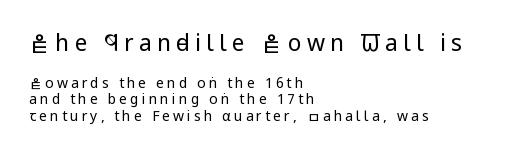
The image shows 23 px text type, upright; set left-aligned, line spacing 1.18x, unusually wide letter spacing (+0.22 em), not underlined; the first (top) block is 1.64x larger.
